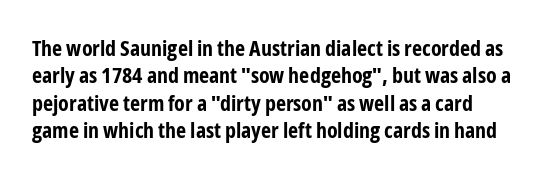
The image shows 22 px bold type, upright; set normal line spacing (1.25x), normal letter spacing, not underlined.
